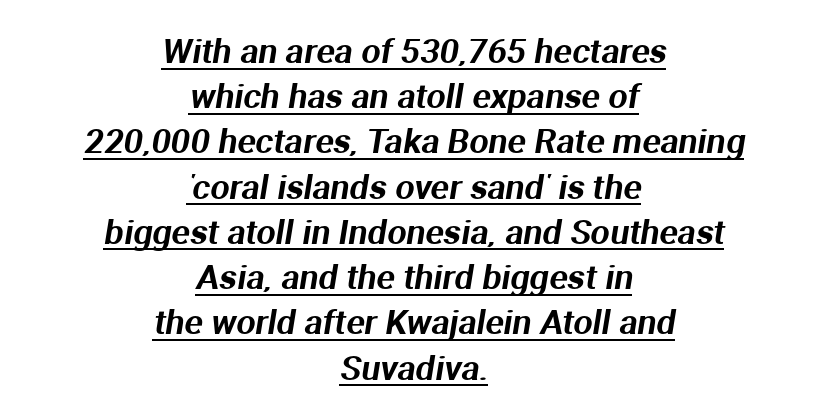
{"serif": "no", "width": "normal", "stroke_contrast": "medium", "x_height": "medium", "monospaced": "no", "underline": "yes", "align": "center", "line_spacing": "normal", "line_spacing_ratio": 1.33, "letter_spacing": "normal", "letter_spacing_em": 0.0, "glyph_px": 34}
